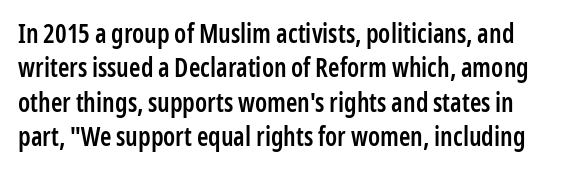
You could call the tracking neutral — neither tight nor loose. Summary of vertical rhythm: regular, with standard interline spacing. If you drew a line through each stem, it would be perfectly vertical. Letters rest on an invisible, unmarked baseline. Summary of weight: moderately heavy, a semibold.
